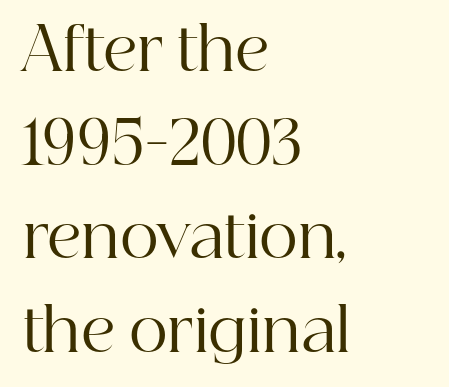
Reading down the column, the eye jumps a familiar distance to each next line. Nobody touched the tracking dial on this one. The type sits square on the baseline with zero lean. Stroke mass is kept to a normal reading level or below. Classification — serif.
